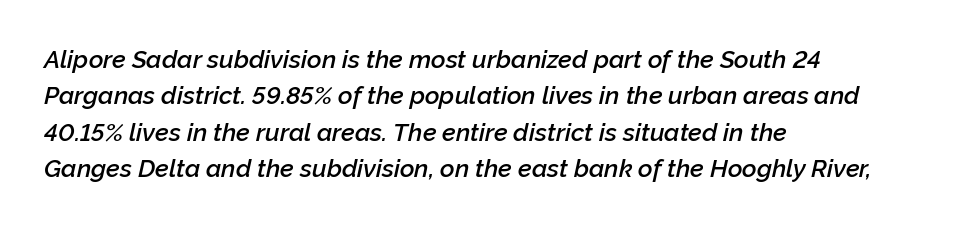
{"italic": "yes", "lean": "right", "slant_degrees": 12, "bold": "semi", "underline": "no", "align": "left", "line_spacing": "normal", "line_spacing_ratio": 1.46, "letter_spacing": "normal", "letter_spacing_em": 0.0, "glyph_px": 25}
